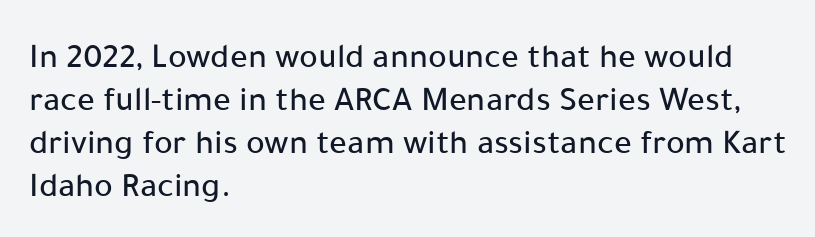
The image shows 35 px sans-serif type, upright; set left-aligned, line spacing 1.23x, normal letter spacing, not underlined; low stroke contrast and a medium x-height.
